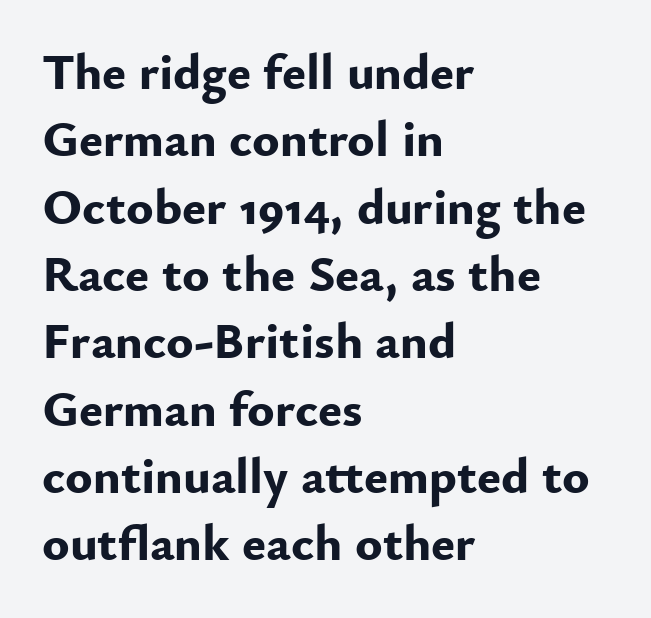
Q: Is the text bold? A: Yes.
Q: Is the text italic (slanted)? A: No, it is upright.
Q: Is the typeface a serif or a sans-serif typeface? A: Sans-serif.
Q: Is the text underlined? A: No.
Q: How is the paragraph aligned? A: Left-aligned.
Q: Is the spacing between letters normal or unusually wide? A: Normal.
Q: Is the spacing between lines tight, normal or loose? A: Normal.
Q: Width (condensed, normal, or wide)? A: Normal.
Q: Stroke contrast? A: Low.
Q: x-height? A: Small.
Q: Monospaced? A: No.
